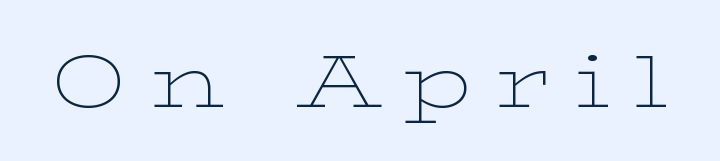
Nobody drew a line under any word here. Inter-character spacing is expanded well beyond the font's built-in metrics. Regarding serifs, this sample has them. Character widths vary here, with narrow letters taking less room than wide ones.
